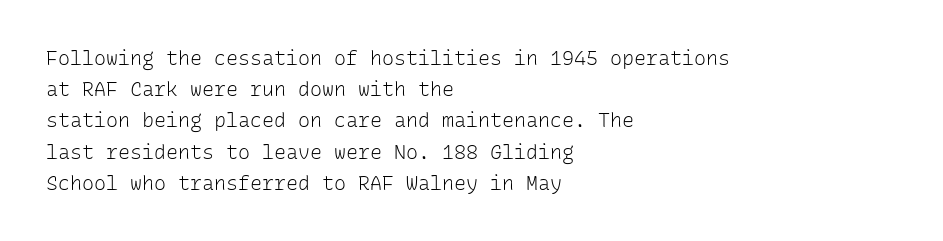
{"italic": "no", "bold": "no", "underline": "no", "align": "left", "line_spacing": "normal", "line_spacing_ratio": 1.56, "letter_spacing": "normal", "letter_spacing_em": 0.0, "glyph_px": 20}
